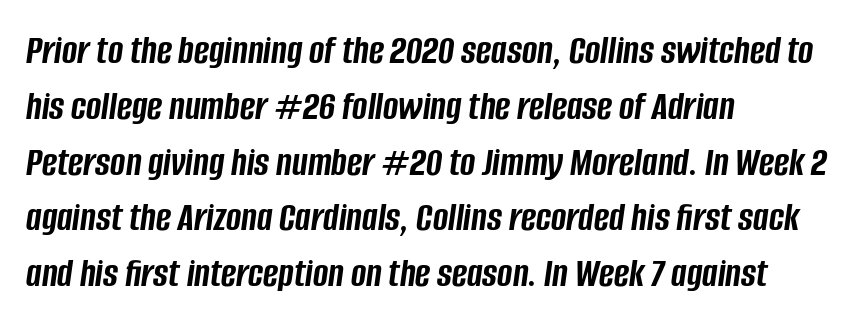
Looking at the ascenders, they clearly lean. Successive baselines arrive at the customary interval. Glyph-to-glyph distance matches everyday printed text. These lines are set flush left with a ragged right edge. Note the varied advance widths — an 'i' is clearly narrower than an 'm'. The letters are bold, with thick, heavy strokes.
